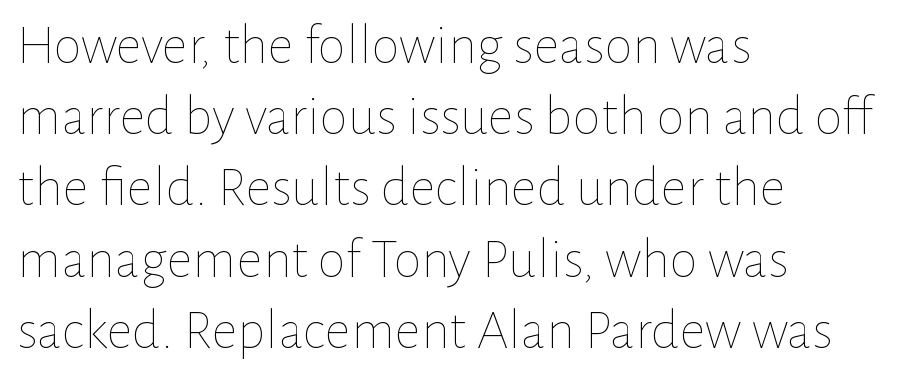
{"italic": "no", "bold": "no", "weight": "thin", "width": "normal", "stroke_contrast": "low", "x_height": "medium", "monospaced": "no", "underline": "no", "align": "left", "line_spacing": "normal", "line_spacing_ratio": 1.25, "letter_spacing": "normal", "letter_spacing_em": 0.0, "glyph_px": 57}
